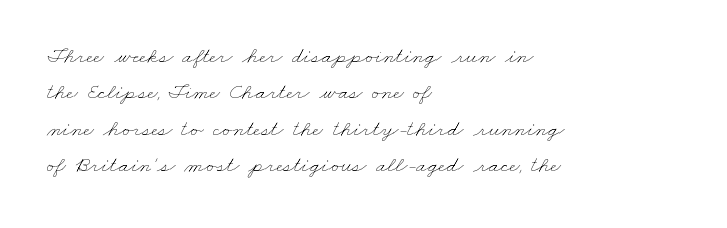
The image shows 23 px text type; set left-aligned, normal line spacing (1.58x), normal letter spacing, not underlined.
